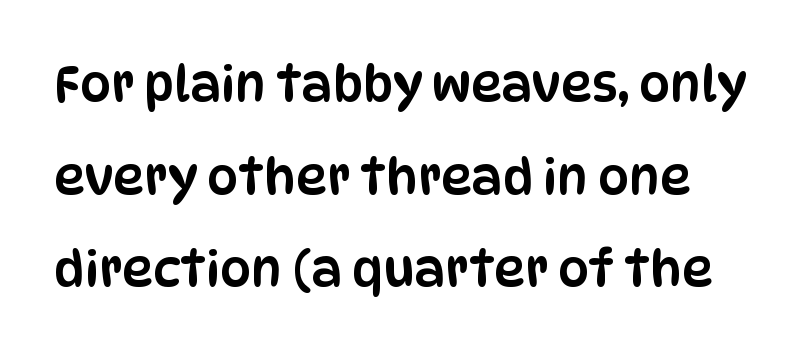
The image shows 49 px condensed sans-serif type, upright; set line spacing 1.89x, normal letter spacing, not underlined; low stroke contrast and a large x-height.
